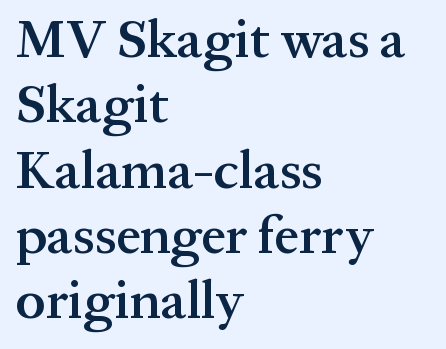
Between one letter and the next there's only the usual sliver of space. Underline: absent. Character widths vary here, with narrow letters taking less room than wide ones. The lettering stays uniformly vertical, giving the passage a roman look. The font family rendered here belongs to the serif group. Compared with an ordinary text face, these strokes are moderately heavier — a semibold.
